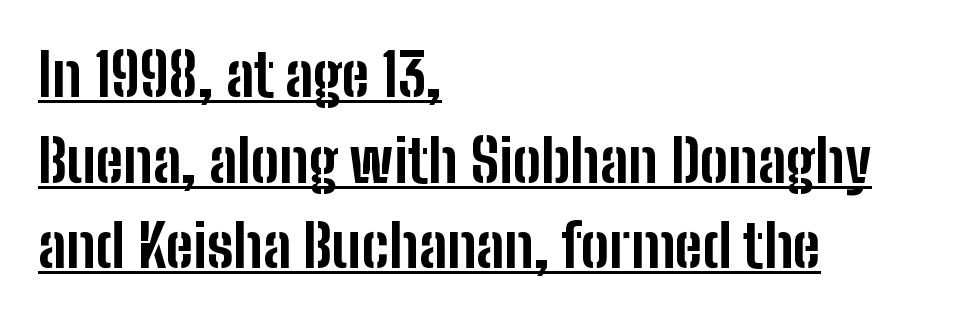
The image shows 59 px bold, condensed sans-serif type, upright; set left-aligned, normal line spacing (1.45x), normal letter spacing, underlined; low stroke contrast and a medium x-height.
